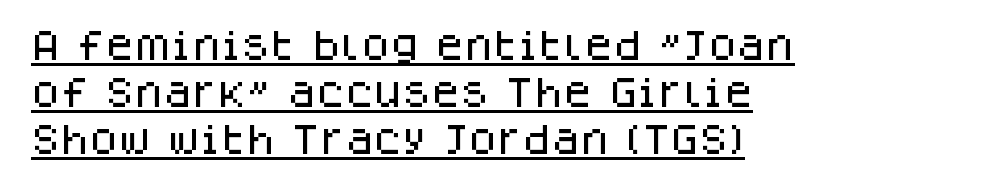
{"serif": "no", "italic": "no", "width": "normal", "stroke_contrast": "low", "x_height": "large", "monospaced": "no", "underline": "yes", "align": "left", "line_spacing": "normal", "line_spacing_ratio": 1.42, "letter_spacing": "normal", "letter_spacing_em": 0.0, "glyph_px": 33}
